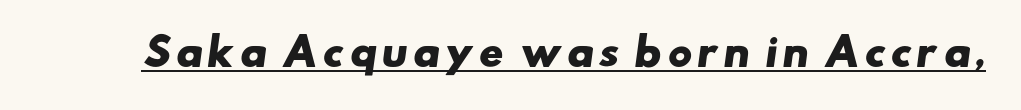
The image shows 37 px heavy, wide sans-serif type; set underlined; low stroke contrast and a small x-height.
